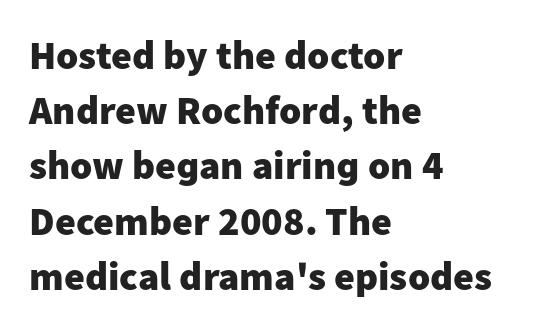
The image shows 40 px heavy sans-serif type, upright; set left-aligned, normal line spacing (1.38x), normal letter spacing, not underlined; low stroke contrast and a medium x-height.
